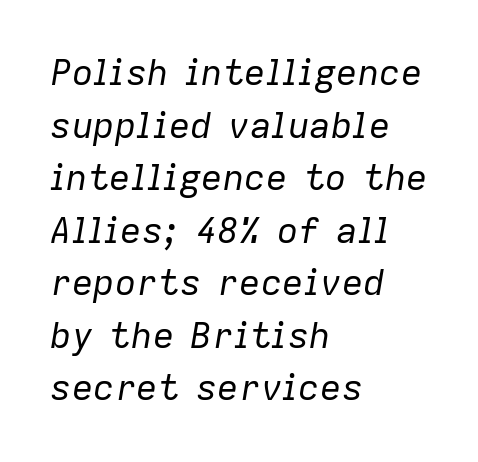
The image shows 36 px regular-weight type, italic (leaning right); set left-aligned, normal line spacing (1.46x), normal letter spacing, not underlined; low stroke contrast and a medium x-height.
